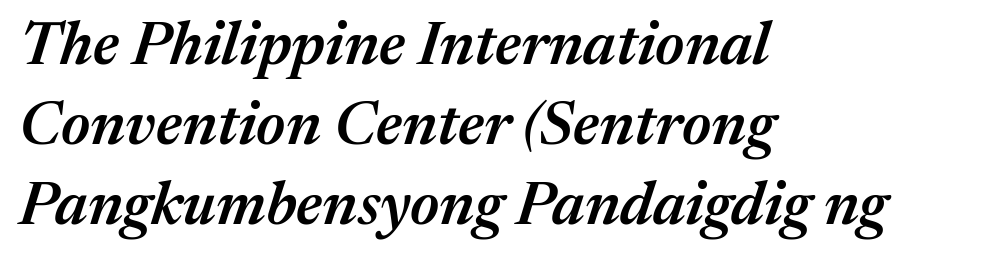
The image shows 61 px semibold type, italic (leaning right); set left-aligned, normal line spacing (1.31x), normal letter spacing, not underlined; medium stroke contrast and a medium x-height.
